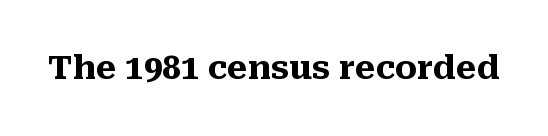
Q: Is the text bold? A: Yes.
Q: Is the text italic (slanted)? A: No, it is upright.
Q: Is the typeface a serif or a sans-serif typeface? A: Serif.
Q: Is the text underlined? A: No.
Q: Is the spacing between letters normal or unusually wide? A: Normal.
Q: Width (condensed, normal, or wide)? A: Normal.
Q: Stroke contrast? A: Medium.
Q: x-height? A: Medium.
Q: Monospaced? A: No.
